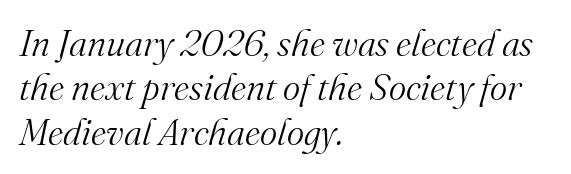
Q: Is the text bold? A: No.
Q: Is the text italic (slanted)? A: Yes, it leans right by about 16 degrees.
Q: Is the typeface a serif or a sans-serif typeface? A: Serif.
Q: Is the text underlined? A: No.
Q: How is the paragraph aligned? A: Left-aligned.
Q: Is the spacing between letters normal or unusually wide? A: Normal.
Q: Width (condensed, normal, or wide)? A: Normal.
Q: Stroke contrast? A: Medium.
Q: x-height? A: Small.
Q: Monospaced? A: No.
